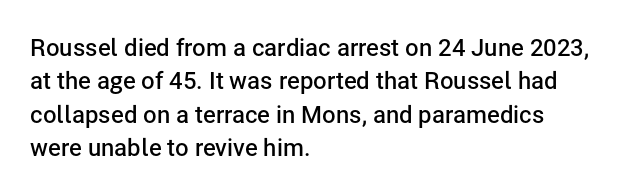
{"italic": "no", "bold": "semi", "underline": "no", "align": "left", "line_spacing": "normal", "line_spacing_ratio": 1.39, "letter_spacing": "normal", "letter_spacing_em": 0.0, "glyph_px": 24}
